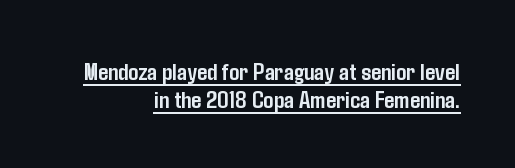
Q: Is the text bold? A: Yes.
Q: Is the text italic (slanted)? A: No, it is upright.
Q: Is the text underlined? A: Yes.
Q: How is the paragraph aligned? A: Right-aligned.
Q: Is the spacing between letters normal or unusually wide? A: Normal.
Q: Is the spacing between lines tight, normal or loose? A: Tight.
